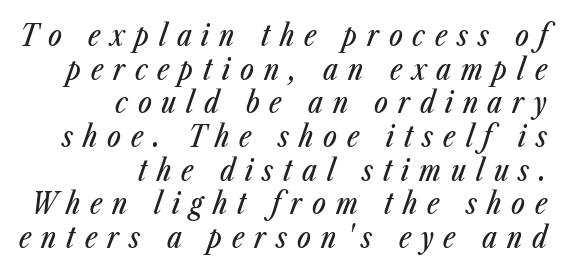
The image shows 29 px condensed type, italic (leaning right); set right-aligned, line spacing 1.16x, unusually wide letter spacing (+0.34 em), not underlined; low stroke contrast and a medium x-height.
